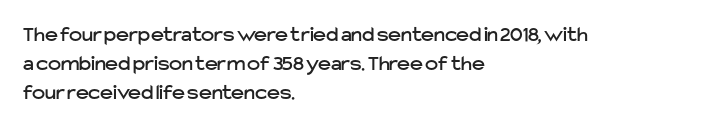
Descender tails drop into unmarked territory. Horizontal alignment here is leftward, the default for most running prose. Does extra space separate the letters? No, they use regular spacing. Upright lettering throughout. Evenly set lines give the paragraph a standard silhouette.
